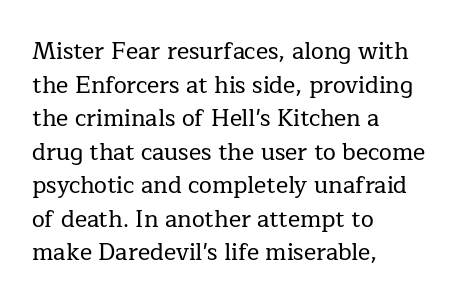
The image shows 23 px text type, upright; set left-aligned, normal line spacing (1.46x), normal letter spacing, not underlined.
